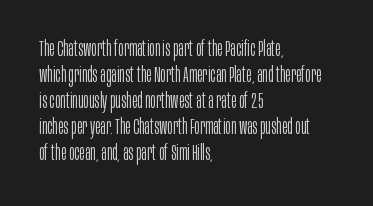
The image shows 21 px text type, upright; set left-aligned, line spacing 1.24x, normal letter spacing, not underlined.
